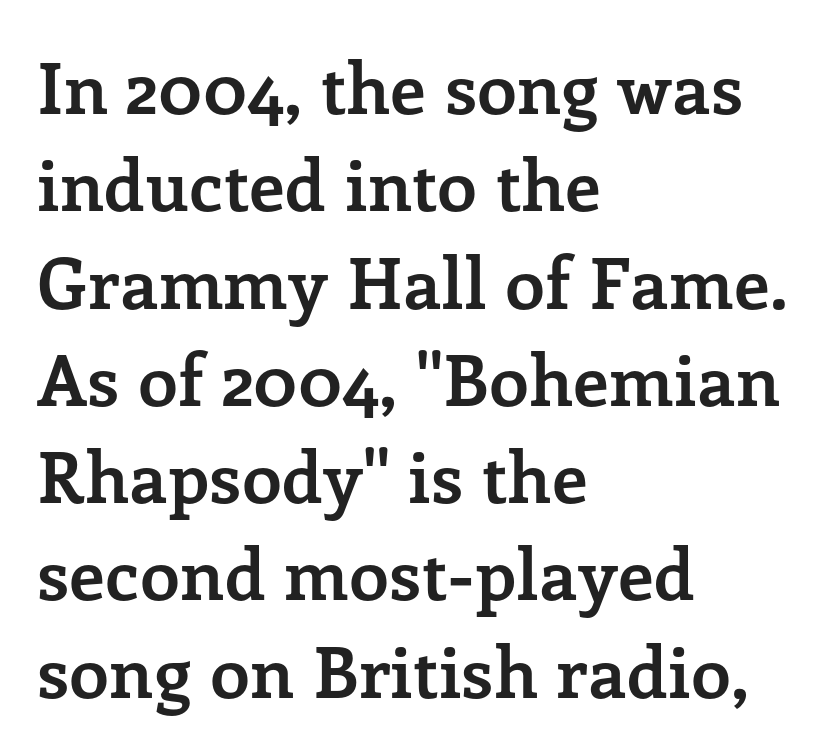
The glyphs are unaccompanied by any horizontal stroke below them. These lines were composed using upright roman letters. Unlike a clean sans, this face finishes its strokes with serifs. The typesetter chose a ragged-right arrangement here. Tracking here is standard; glyphs follow each other at the usual distance. These lines are rendered in a variable-pitch font.
